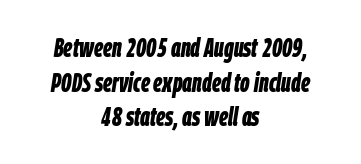
I'd describe the lettering as bold — thick and assertive. The specimen omits any rule beneath the text block's lines. Between one letter and the next there's only the usual sliver of space. The whole block is typeset with a tilt. This block has exactly the height ordinary leading produces. Centered paragraph, ragged on both sides.
